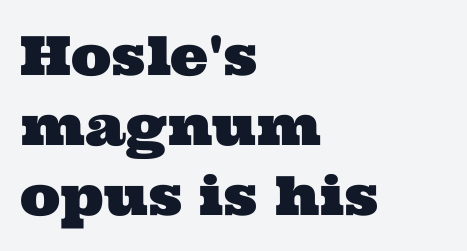
The image shows 54 px wide serif type; set left-aligned, normal line spacing (1.3x), normal letter spacing, not underlined; medium stroke contrast and a medium x-height.
